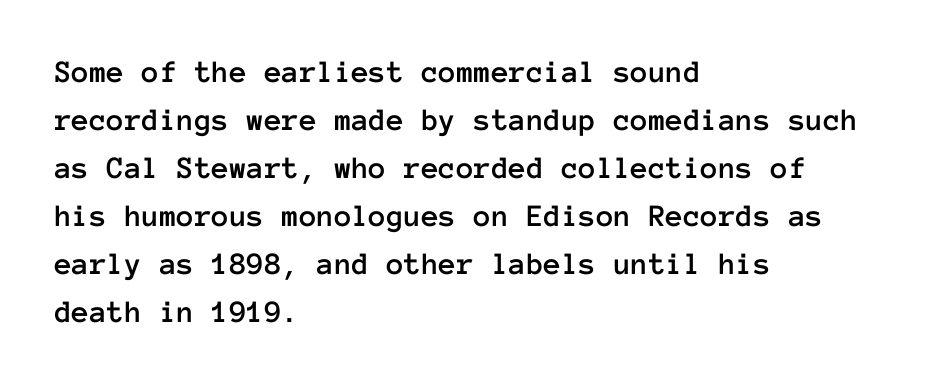
Q: Is the text italic (slanted)? A: No, it is upright.
Q: Is the text underlined? A: No.
Q: How is the paragraph aligned? A: Left-aligned.
Q: Is the spacing between letters normal or unusually wide? A: Normal.
Q: Is the spacing between lines tight, normal or loose? A: Normal.
Q: Width (condensed, normal, or wide)? A: Normal.
Q: Stroke contrast? A: Low.
Q: x-height? A: Medium.
Q: Monospaced? A: Yes.
